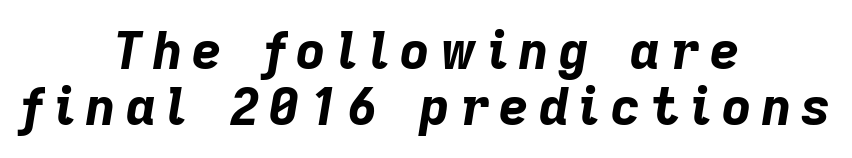
The image shows 51 px bold type, italic (leaning right); set centered, tight line spacing (1.09x), unusually wide letter spacing (+0.2 em), not underlined; low stroke contrast and a medium x-height.
